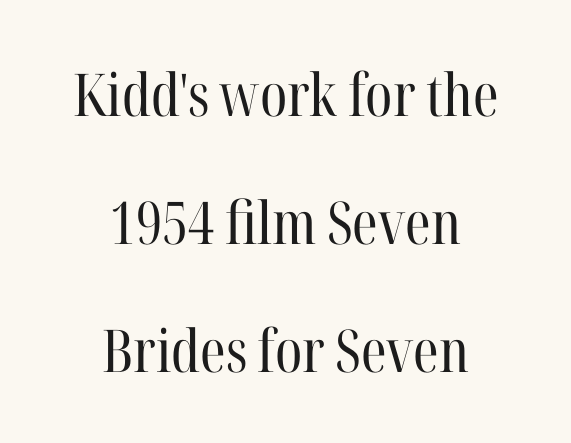
Q: Is the text bold? A: No.
Q: Is the text italic (slanted)? A: No, it is upright.
Q: Is the typeface a serif or a sans-serif typeface? A: Serif.
Q: Is the text underlined? A: No.
Q: How is the paragraph aligned? A: Centered.
Q: Is the spacing between letters normal or unusually wide? A: Normal.
Q: Is the spacing between lines tight, normal or loose? A: Loose.
Q: Width (condensed, normal, or wide)? A: Condensed.
Q: Stroke contrast? A: High.
Q: x-height? A: Medium.
Q: Monospaced? A: No.
